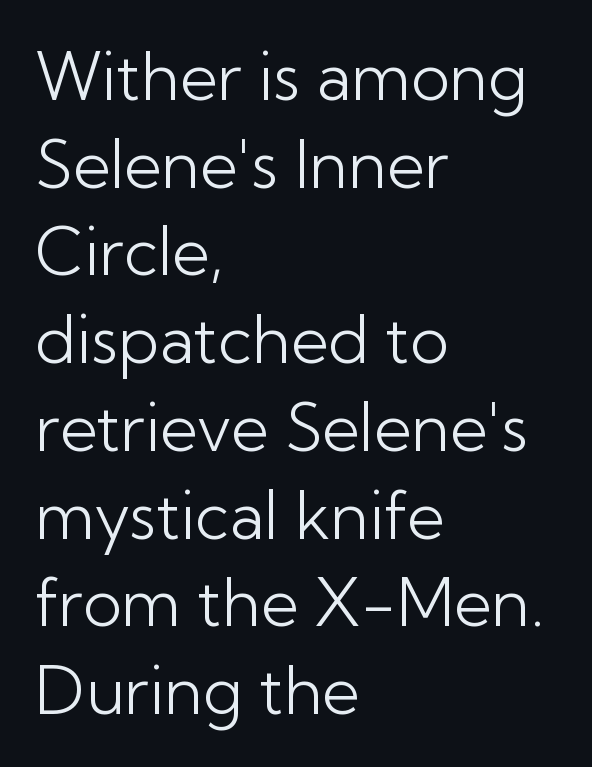
{"serif": "no", "italic": "no", "bold": "no", "weight": "light", "width": "normal", "stroke_contrast": "low", "x_height": "medium", "monospaced": "no", "underline": "no", "align": "left", "line_spacing": "normal", "line_spacing_ratio": 1.35, "letter_spacing": "normal", "letter_spacing_em": 0.0, "glyph_px": 65}
